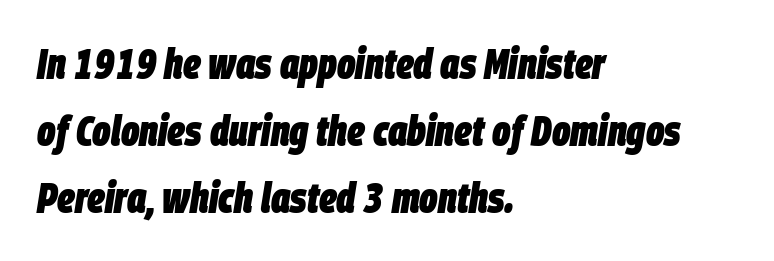
{"italic": "yes", "lean": "right", "slant_degrees": 9, "bold": "yes", "weight": "heavy", "width": "condensed", "stroke_contrast": "low", "x_height": "large", "monospaced": "no", "underline": "no", "align": "left", "line_spacing": "normal", "line_spacing_ratio": 1.56, "letter_spacing": "normal", "letter_spacing_em": 0.0, "glyph_px": 43}
